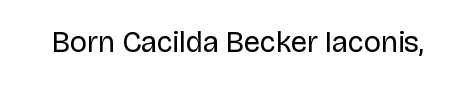
Q: Is the text bold? A: No.
Q: Is the text italic (slanted)? A: No, it is upright.
Q: Is the typeface a serif or a sans-serif typeface? A: Sans-serif.
Q: Is the text underlined? A: No.
Q: Is the spacing between letters normal or unusually wide? A: Normal.
Q: Width (condensed, normal, or wide)? A: Normal.
Q: Stroke contrast? A: Low.
Q: x-height? A: Large.
Q: Monospaced? A: No.
